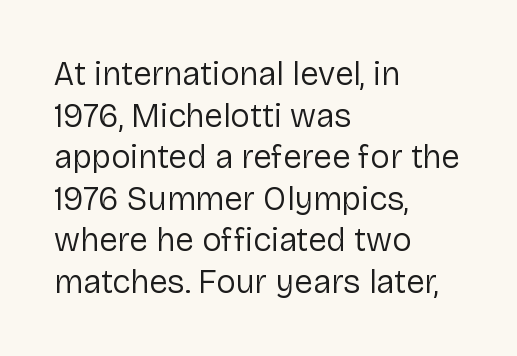
The weight would be labelled regular, book, light, or lighter still. These lines keep a tight, regular rhythm from letter to letter. The rendering uses natural spacing where letterforms have individual widths. A bare baseline throughout the passage. The typesetter chose a ragged-right arrangement here. The font's upright variant was chosen for this text.
